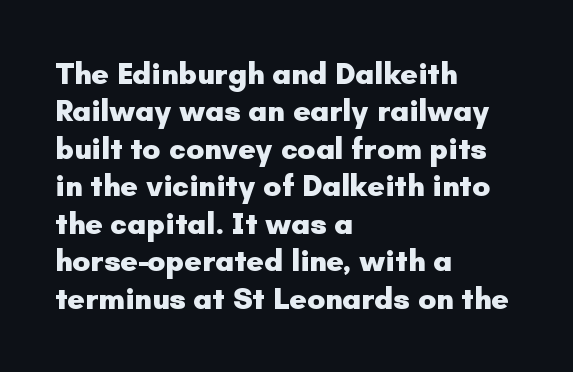
As a designer I'd log this as weight 700, bold. Letters rest on an invisible, unmarked baseline. Left-aligned paragraph, ragged on the right. These lines are composed in type without serifs.
